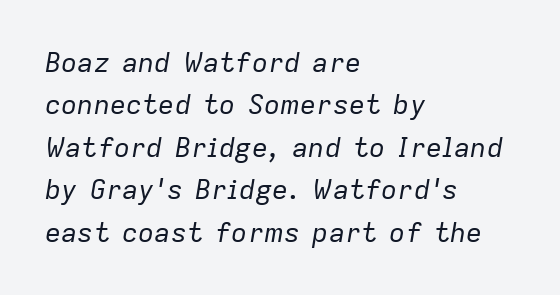
Regular leading. These glyphs show unthickened strokes, regular width or finer. Every character sits at an angle, as italics do. Each word holds together tightly as a unit, with standard inter-letter gaps.
